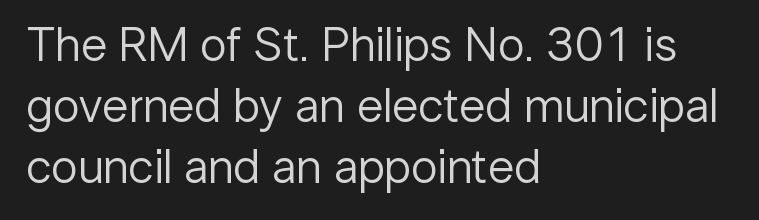
{"serif": "no", "italic": "no", "bold": "no", "weight": "regular", "width": "normal", "stroke_contrast": "low", "x_height": "medium", "monospaced": "no", "underline": "no", "align": "left", "line_spacing": "normal", "line_spacing_ratio": 1.27, "letter_spacing": "normal", "letter_spacing_em": 0.0, "glyph_px": 48}
